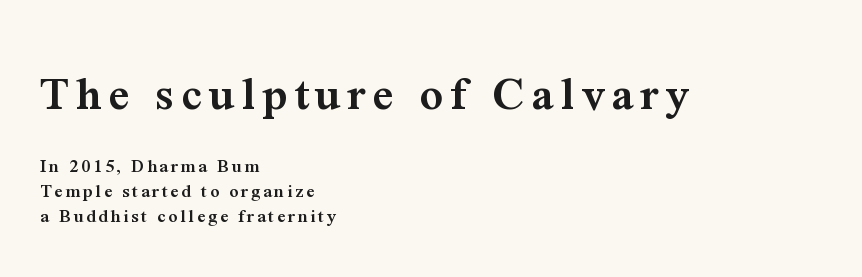
The image shows 51 px semibold serif type, upright; set left-aligned, normal line spacing (1.26x), not underlined; the first (top) block is 2.55x larger; medium stroke contrast and a medium x-height.
